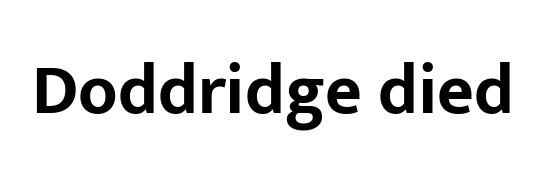
The image shows 71 px bold sans-serif type, upright; set normal letter spacing, not underlined; low stroke contrast and a medium x-height.
